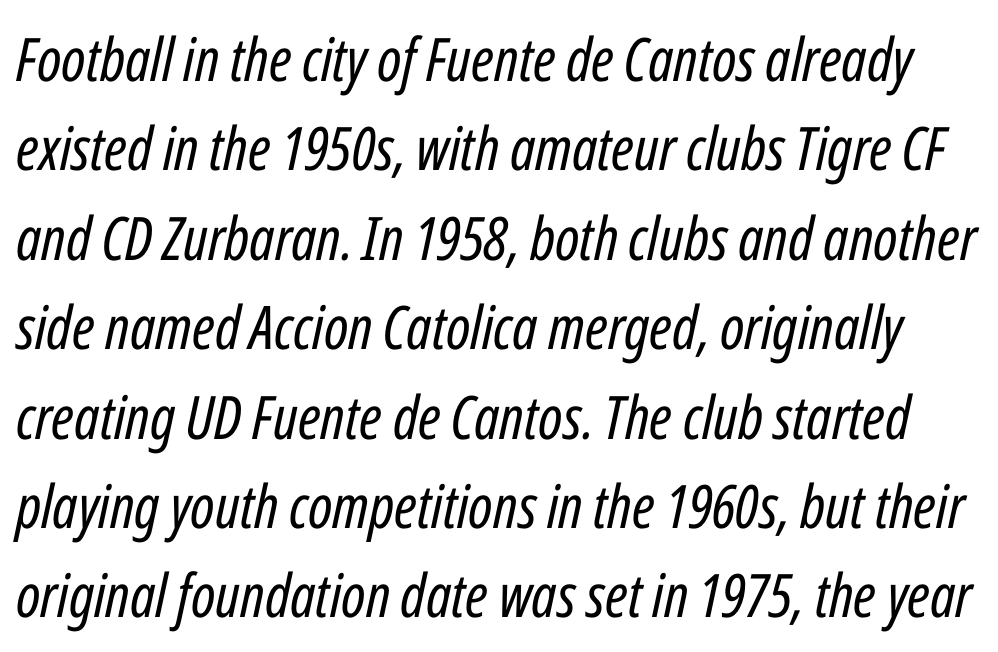
{"italic": "yes", "lean": "right", "slant_degrees": 12, "bold": "no", "weight": "regular", "width": "condensed", "stroke_contrast": "low", "x_height": "medium", "monospaced": "no", "underline": "no", "line_spacing": "normal", "line_spacing_ratio": 1.49, "letter_spacing": "normal", "letter_spacing_em": 0.0, "glyph_px": 60}
